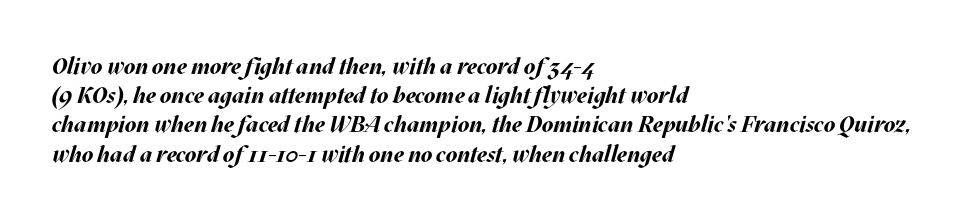
Q: Is the text bold? A: Yes.
Q: Is the text italic (slanted)? A: Yes, it leans right by about 17 degrees.
Q: Is the text underlined? A: No.
Q: How is the paragraph aligned? A: Left-aligned.
Q: Is the spacing between letters normal or unusually wide? A: Normal.
Q: Is the spacing between lines tight, normal or loose? A: Normal.
